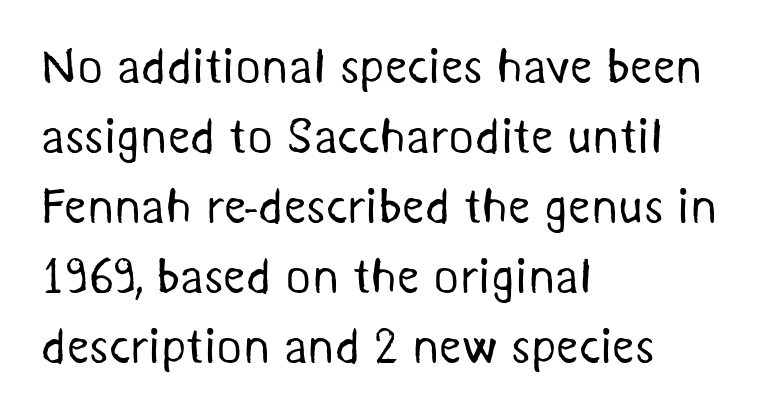
Note: no serifs on the glyphs. The space beneath each line is pristine and unruled. The setting favours the left margin, as ordinary paragraphs usually do. There is no visible air inserted between adjacent glyphs. What's the leading like? Ordinary, nothing unusual.
